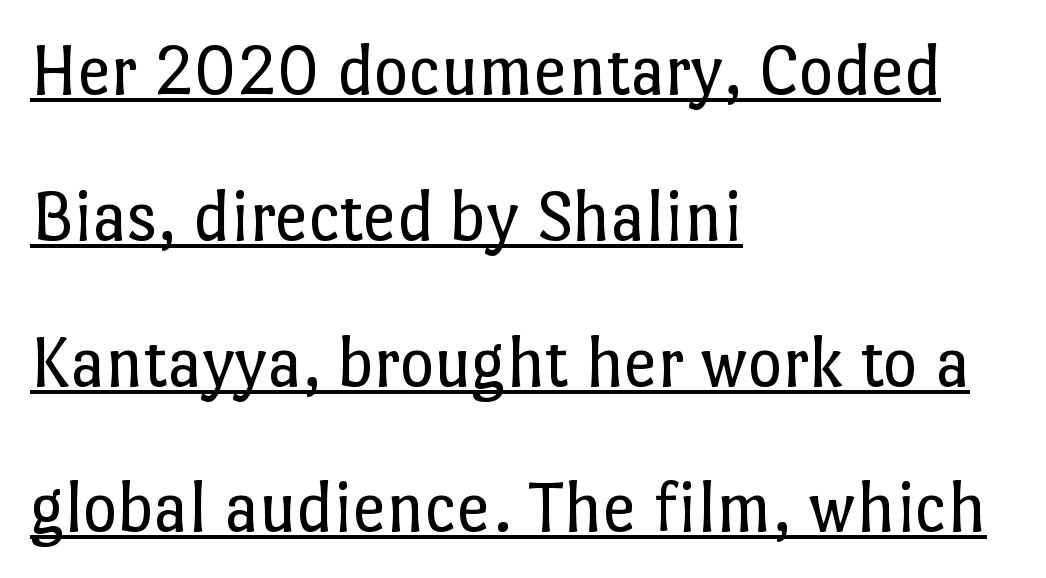
Widely set lines give the paragraph a tall, airy silhouette. The face used here is proportionally spaced, like ordinary book or web type. Posture: vertical. Students, note that the glyphs here touch the page at normal intervals.
